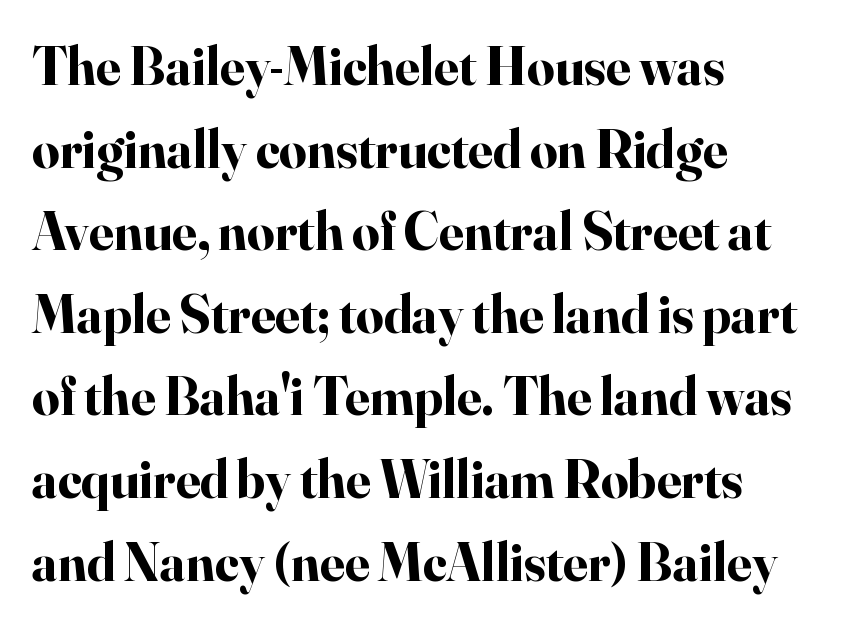
{"serif": "yes", "italic": "no", "bold": "yes", "weight": "bold", "width": "normal", "stroke_contrast": "high", "x_height": "small", "monospaced": "no", "underline": "no", "align": "left", "line_spacing": "normal", "line_spacing_ratio": 1.53, "letter_spacing": "normal", "letter_spacing_em": 0.0, "glyph_px": 54}
